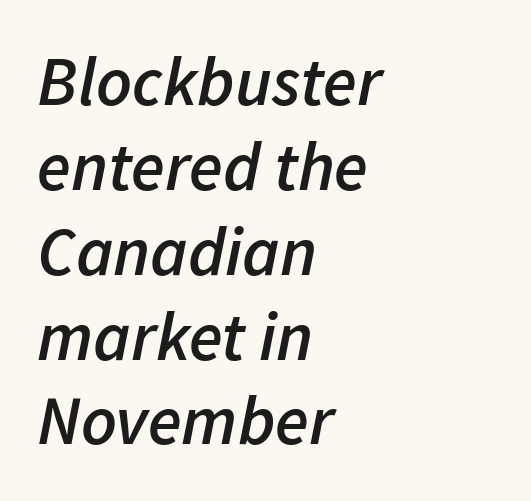
{"italic": "yes", "lean": "right", "slant_degrees": 11, "bold": "semi", "weight": "semibold", "width": "normal", "stroke_contrast": "low", "x_height": "medium", "monospaced": "no", "underline": "no", "align": "left", "line_spacing_ratio": 1.23, "letter_spacing": "normal", "letter_spacing_em": 0.0, "glyph_px": 69}
